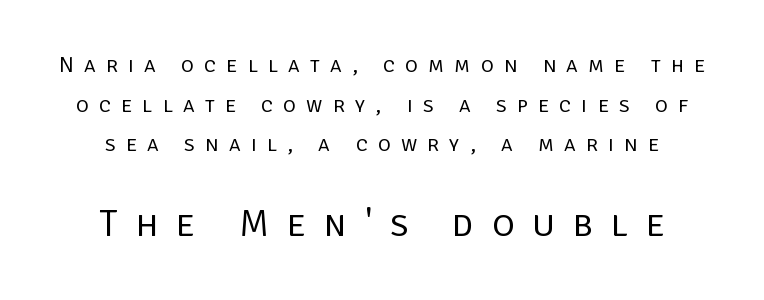
{"serif": "no", "italic": "no", "bold": "no", "weight": "regular", "width": "normal", "stroke_contrast": "low", "x_height": "large", "monospaced": "no", "underline": "no", "line_spacing_ratio": 1.8, "letter_spacing": "wide", "letter_spacing_em": 0.47, "larger_block": "second", "size_ratio": 1.73, "glyph_px": 38}
